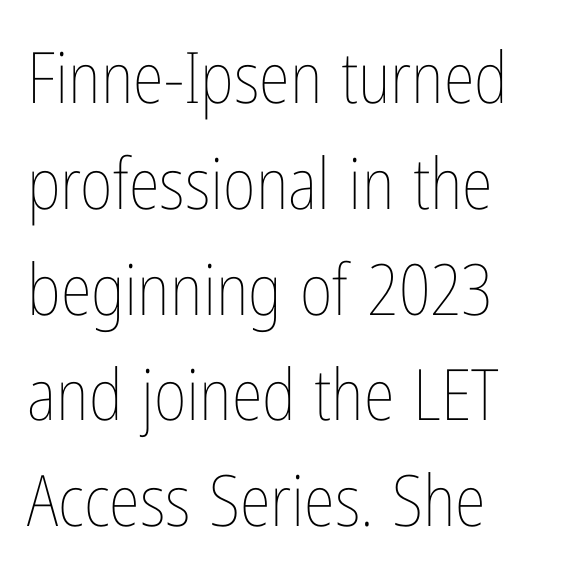
{"italic": "no", "bold": "no", "weight": "thin", "width": "condensed", "stroke_contrast": "low", "x_height": "medium", "monospaced": "no", "underline": "no", "align": "left", "line_spacing": "normal", "line_spacing_ratio": 1.49, "letter_spacing": "normal", "letter_spacing_em": 0.0, "glyph_px": 71}
